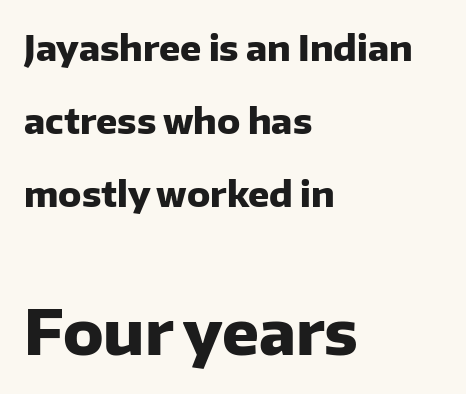
Q: Is the text bold? A: Yes.
Q: Is the text italic (slanted)? A: No, it is upright.
Q: Is the typeface a serif or a sans-serif typeface? A: Sans-serif.
Q: Is the text underlined? A: No.
Q: How is the paragraph aligned? A: Left-aligned.
Q: Is the spacing between letters normal or unusually wide? A: Normal.
Q: Is the spacing between lines tight, normal or loose? A: Loose.
Q: Which block of text is set in a larger size, the first (top) or the second (bottom)? A: The second (bottom) one.
Q: Width (condensed, normal, or wide)? A: Normal.
Q: Stroke contrast? A: Low.
Q: x-height? A: Medium.
Q: Monospaced? A: No.
